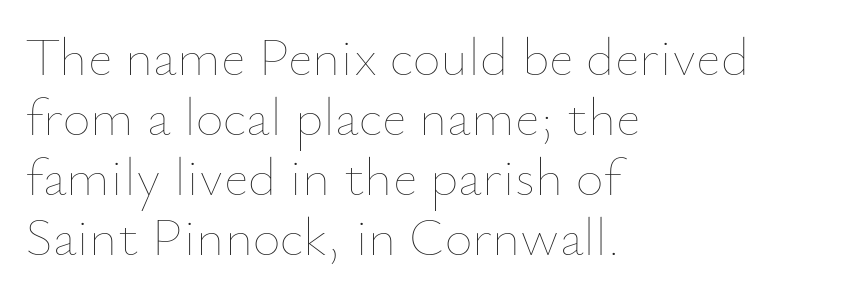
Notice how descenders almost collide with the ascenders below — that's tight leading. Casual observation: everything's shoved over to the left. Upright lettering throughout. Glyph-to-glyph distance matches everyday printed text. The passage shown is typed in a proportional face where columns would drift. Just letters on the line, the space beneath them empty.
